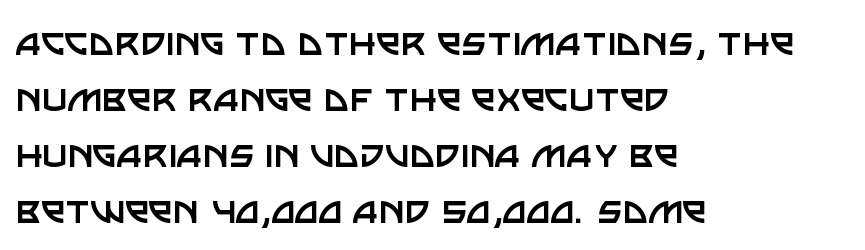
Q: Is the text bold? A: No.
Q: Is the text italic (slanted)? A: No, it is upright.
Q: Is the typeface a serif or a sans-serif typeface? A: Sans-serif.
Q: Is the text underlined? A: No.
Q: How is the paragraph aligned? A: Left-aligned.
Q: Is the spacing between letters normal or unusually wide? A: Normal.
Q: Is the spacing between lines tight, normal or loose? A: Normal.
Q: Width (condensed, normal, or wide)? A: Normal.
Q: Stroke contrast? A: Low.
Q: x-height? A: Large.
Q: Monospaced? A: No.
